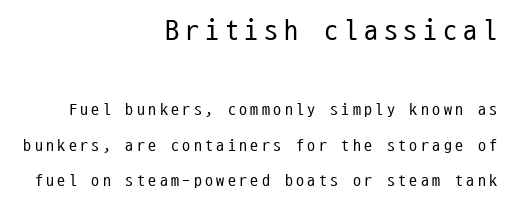
Italic? Not at all — the glyphs are vertical. A typesetter would call this leading open, well beyond the default. Clear beneath every line of the passage. Spacing verdict: monospaced, one width for all characters.
